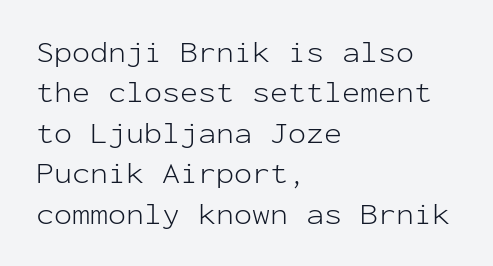
{"serif": "no", "italic": "no", "bold": "no", "weight": "light", "width": "normal", "stroke_contrast": "low", "x_height": "medium", "monospaced": "yes", "underline": "no", "align": "left", "line_spacing": "normal", "line_spacing_ratio": 1.35, "letter_spacing": "normal", "letter_spacing_em": 0.0, "glyph_px": 30}
